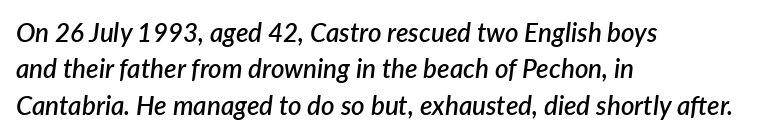
Characters are canted at an angle relative to the baseline's perpendicular. Emphasis by weight is partial: semibold. Caption: standard tracking, unaltered. Only glyphs here, with clear space below each row.
